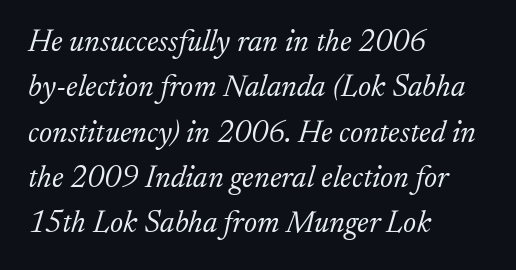
{"serif": "yes", "italic": "yes", "lean": "right", "slant_degrees": 17, "bold": "no", "weight": "light", "width": "normal", "stroke_contrast": "low", "x_height": "small", "monospaced": "no", "underline": "no", "align": "left", "line_spacing": "normal", "line_spacing_ratio": 1.46, "letter_spacing": "normal", "letter_spacing_em": 0.0, "glyph_px": 31}
